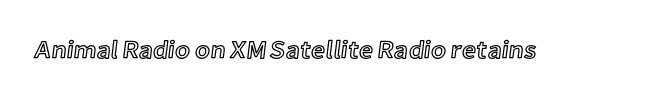
Q: Is the text italic (slanted)? A: Yes.
Q: Is the text underlined? A: No.
Q: Is the spacing between letters normal or unusually wide? A: Normal.
